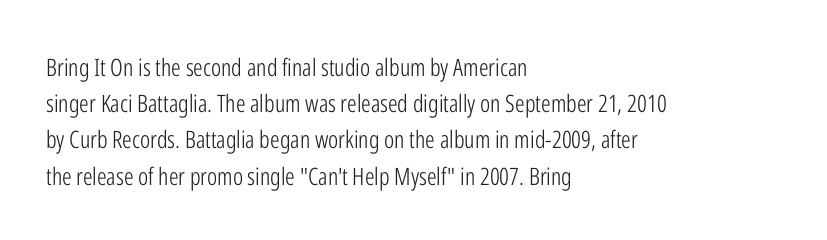
Default kerning and tracking; the words read as compact shapes. Tall strokes in this sample are plumb rather than angled. This rendering uses left alignment, leaving the right contour irregular. Students, observe: this is what conventionally led text looks like. Each stroke keeps to a modest, everyday thickness or less. Honestly, there is no underline to notice here at all.
